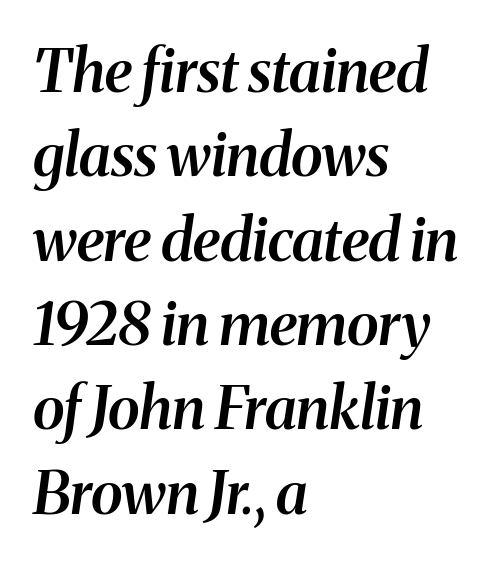
The image shows 59 px semibold serif type, italic (leaning right); set left-aligned, normal line spacing (1.43x), normal letter spacing, not underlined; medium stroke contrast and a medium x-height.
